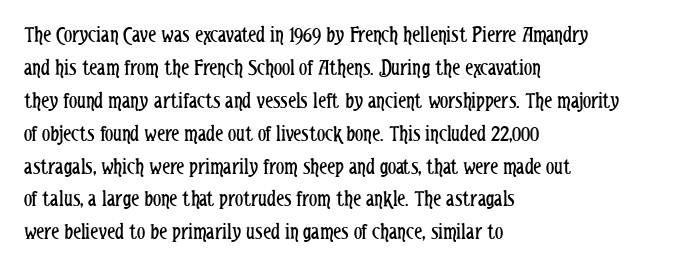
The image shows 23 px text type, upright; set left-aligned, normal line spacing (1.43x), normal letter spacing, not underlined.
